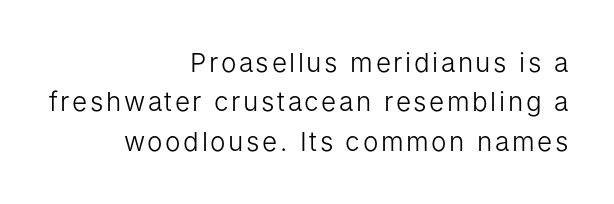
{"italic": "no", "bold": "no", "underline": "no", "align": "right", "line_spacing": "normal", "line_spacing_ratio": 1.51, "glyph_px": 26}
